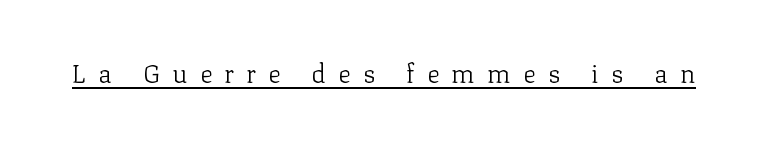
Q: Is the text bold? A: No.
Q: Is the text italic (slanted)? A: No, it is upright.
Q: Is the text underlined? A: Yes.
Q: Is the spacing between letters normal or unusually wide? A: Unusually wide.
